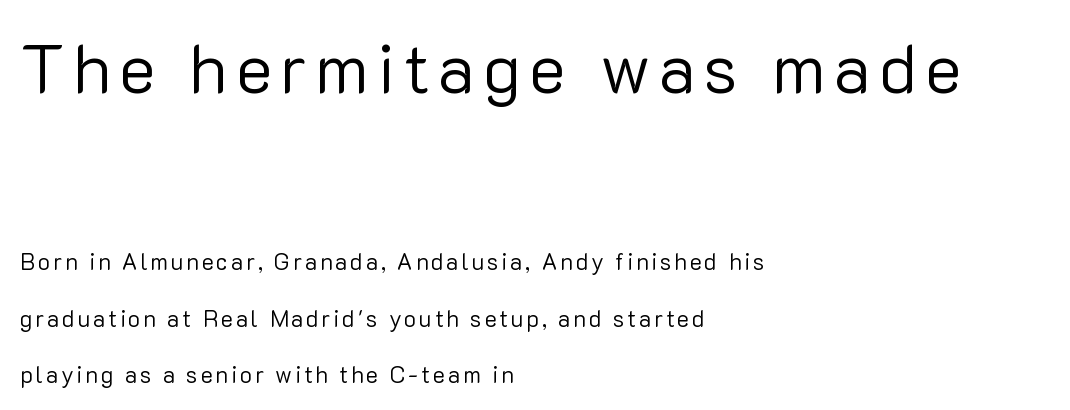
The vertical gap from one line to the next is large. Upright lettering throughout. Scale decreases going downward across the two blocks. What kind of face is this? One without serifs — a sans. The passage shown is typed in a proportional face where columns would drift. The space beneath each line is pristine and unruled.
